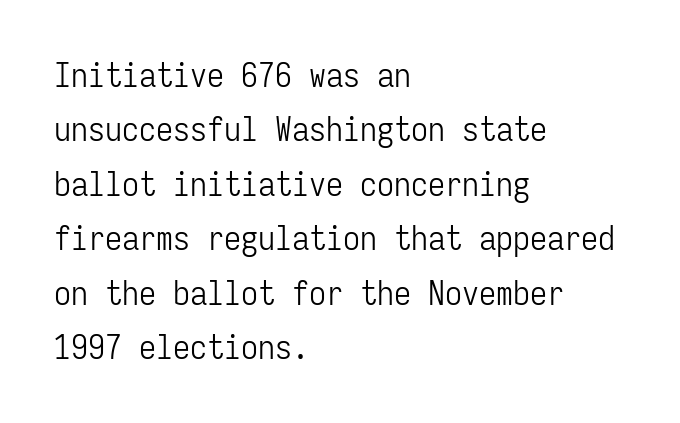
The image shows 34 px light, condensed sans-serif type, upright, monospaced; set left-aligned, normal line spacing (1.6x), normal letter spacing, not underlined; low stroke contrast and a medium x-height.
